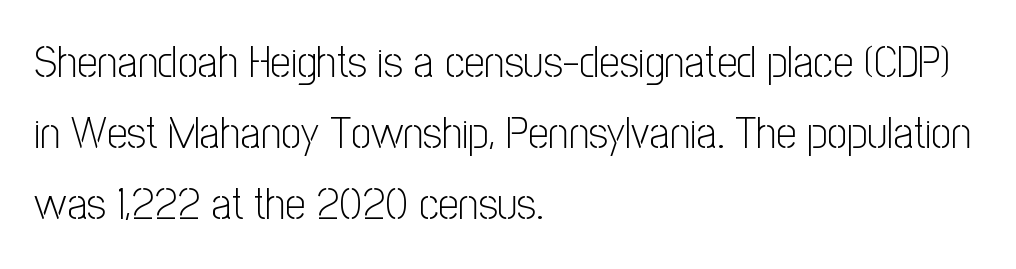
{"serif": "no", "italic": "no", "bold": "no", "weight": "light", "width": "condensed", "stroke_contrast": "low", "x_height": "medium", "monospaced": "no", "underline": "no", "align": "left", "line_spacing": "normal", "line_spacing_ratio": 1.58, "letter_spacing": "normal", "letter_spacing_em": 0.0, "glyph_px": 45}
